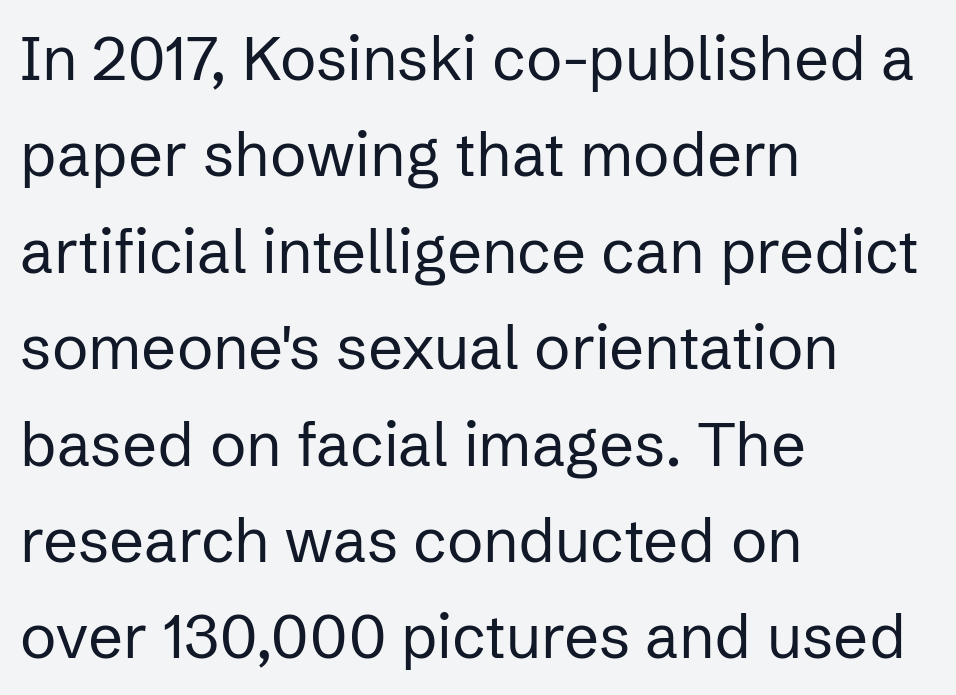
The font's upright variant was chosen for this text. Font category for this specimen: sans-serif. Characters follow at the spacing the type designer built in. Anything drawn beneath the words? Only blank space.
